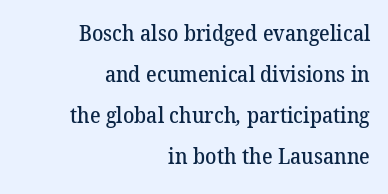
{"bold": "semi", "underline": "no", "align": "right", "line_spacing": "loose", "line_spacing_ratio": 1.96, "letter_spacing": "normal", "letter_spacing_em": 0.0, "glyph_px": 21}
